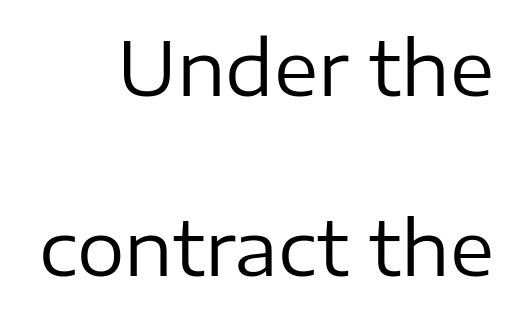
Check where the strokes stop: nothing finishes them off — pure sans. Anything drawn beneath the words? Only blank space. Character widths vary here, with narrow letters taking less room than wide ones. Students, note that the glyphs here touch the page at normal intervals. Visually the block forms a straight wall on the right and a jagged coastline on the left.
